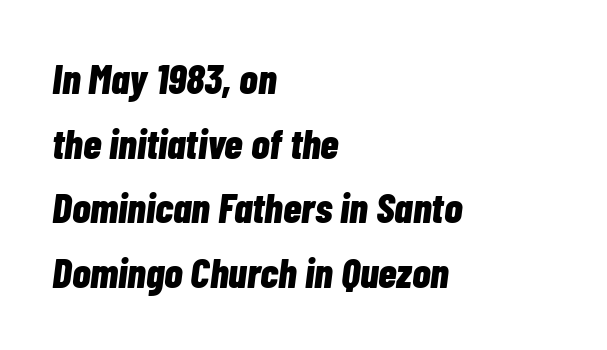
Is this a fixed-width face? No — the glyphs have proportional, varying widths. Which margin do the lines hug? The left one — the right edge is uneven. Weight check: bold — yes, fully. The letters sit at their default tracking, neither squeezed nor spread. Vertical spacing — default. It's the slanting kind of type.
